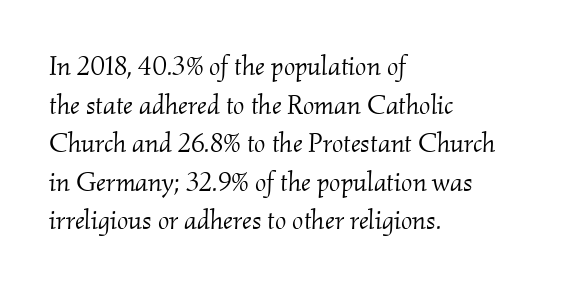
It's the slanting kind of type. A clean baseline with only descenders dipping below it. Nobody touched the tracking dial on this one. Typeset ragged right — the left edge is the straight one. Reading down the column, the eye jumps a familiar distance to each next line. The typesetting does not lean heavy: it is not bold.
